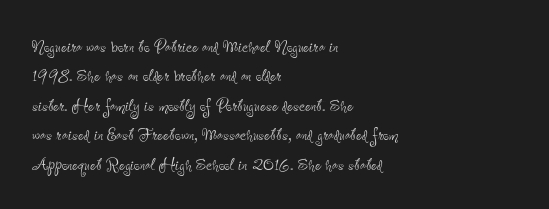
The image shows 21 px text type; set left-aligned, normal line spacing (1.4x), normal letter spacing, not underlined.
